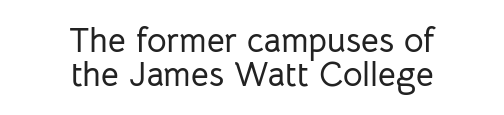
The image shows 34 px sans-serif type, upright; set centered, tight line spacing (0.99x), normal letter spacing, not underlined; low stroke contrast and a medium x-height.
